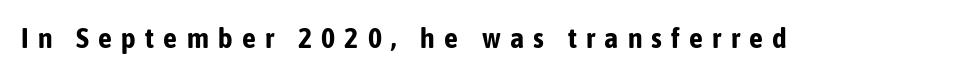
Q: Is the text bold? A: Yes.
Q: Is the text italic (slanted)? A: No, it is upright.
Q: Is the typeface a serif or a sans-serif typeface? A: Sans-serif.
Q: Is the text underlined? A: No.
Q: Is the spacing between letters normal or unusually wide? A: Unusually wide.
Q: Width (condensed, normal, or wide)? A: Condensed.
Q: Stroke contrast? A: Low.
Q: x-height? A: Medium.
Q: Monospaced? A: No.
